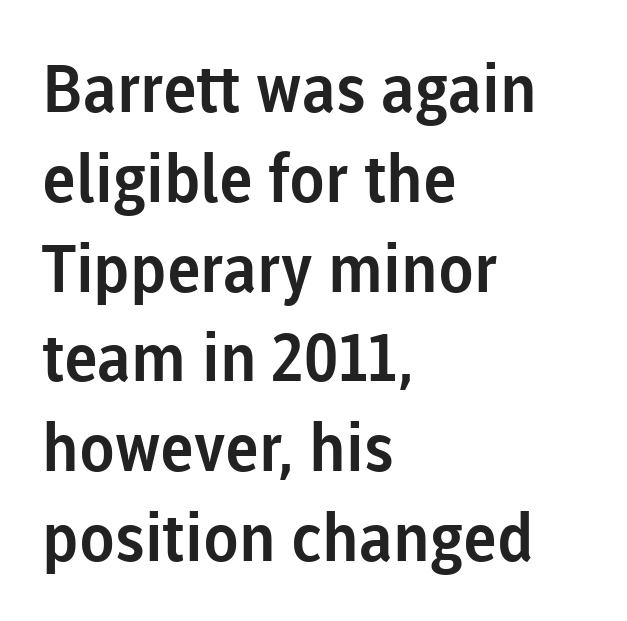
Q: Is the text italic (slanted)? A: No, it is upright.
Q: Is the typeface a serif or a sans-serif typeface? A: Sans-serif.
Q: Is the text underlined? A: No.
Q: How is the paragraph aligned? A: Left-aligned.
Q: Is the spacing between letters normal or unusually wide? A: Normal.
Q: Is the spacing between lines tight, normal or loose? A: Normal.
Q: Width (condensed, normal, or wide)? A: Normal.
Q: Stroke contrast? A: Low.
Q: x-height? A: Medium.
Q: Monospaced? A: No.
